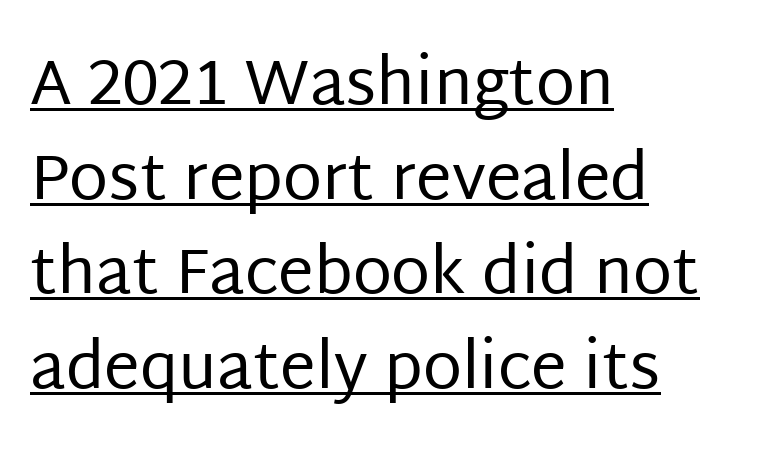
Q: Is the text bold? A: No.
Q: Is the text italic (slanted)? A: No, it is upright.
Q: Is the typeface a serif or a sans-serif typeface? A: Sans-serif.
Q: Is the text underlined? A: Yes.
Q: How is the paragraph aligned? A: Left-aligned.
Q: Is the spacing between letters normal or unusually wide? A: Normal.
Q: Is the spacing between lines tight, normal or loose? A: Normal.
Q: Width (condensed, normal, or wide)? A: Normal.
Q: Stroke contrast? A: Low.
Q: x-height? A: Large.
Q: Monospaced? A: No.
